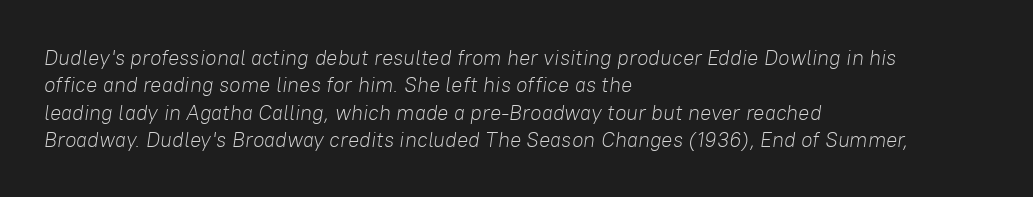
Q: Is the text bold? A: No.
Q: Is the text italic (slanted)? A: Yes, it leans right by about 8 degrees.
Q: Is the text underlined? A: No.
Q: How is the paragraph aligned? A: Left-aligned.
Q: Is the spacing between letters normal or unusually wide? A: Normal.
Q: Is the spacing between lines tight, normal or loose? A: Normal.
